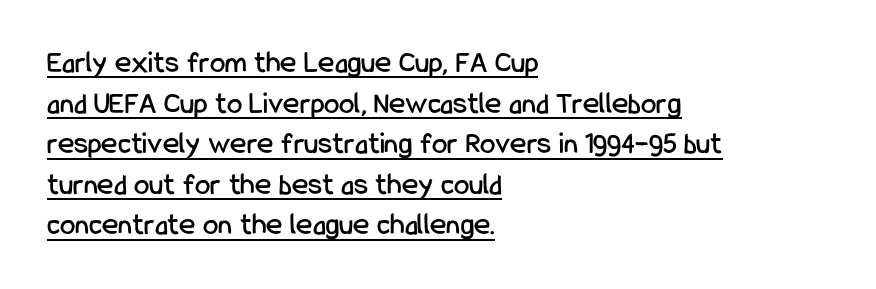
The image shows 31 px condensed sans-serif type, upright; set left-aligned, normal line spacing (1.31x), normal letter spacing, underlined; low stroke contrast and a medium x-height.
